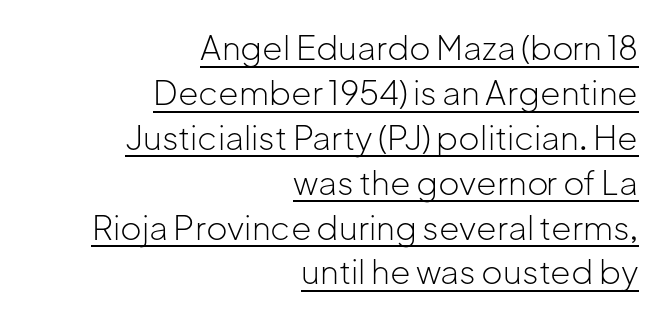
{"serif": "no", "italic": "no", "bold": "no", "weight": "light", "width": "normal", "stroke_contrast": "low", "x_height": "medium", "monospaced": "no", "underline": "yes", "align": "right", "line_spacing": "normal", "line_spacing_ratio": 1.36, "letter_spacing": "normal", "letter_spacing_em": 0.0, "glyph_px": 33}
